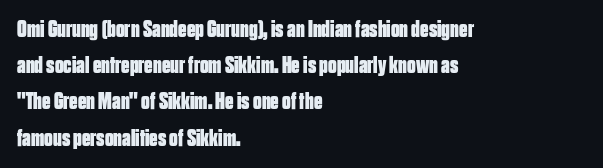
Q: Is the text bold? A: Yes.
Q: Is the text italic (slanted)? A: No, it is upright.
Q: Is the text underlined? A: No.
Q: How is the paragraph aligned? A: Left-aligned.
Q: Is the spacing between letters normal or unusually wide? A: Normal.
Q: Is the spacing between lines tight, normal or loose? A: Normal.
